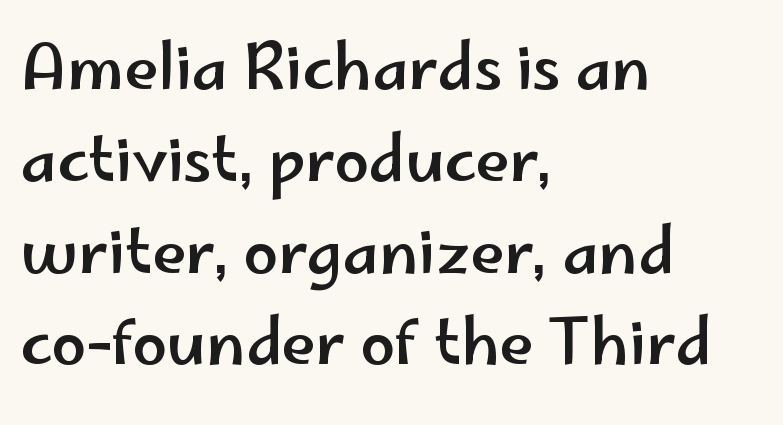
The image shows 62 px wide sans-serif type, upright; set left-aligned, normal line spacing (1.48x), normal letter spacing, not underlined; low stroke contrast and a small x-height.
